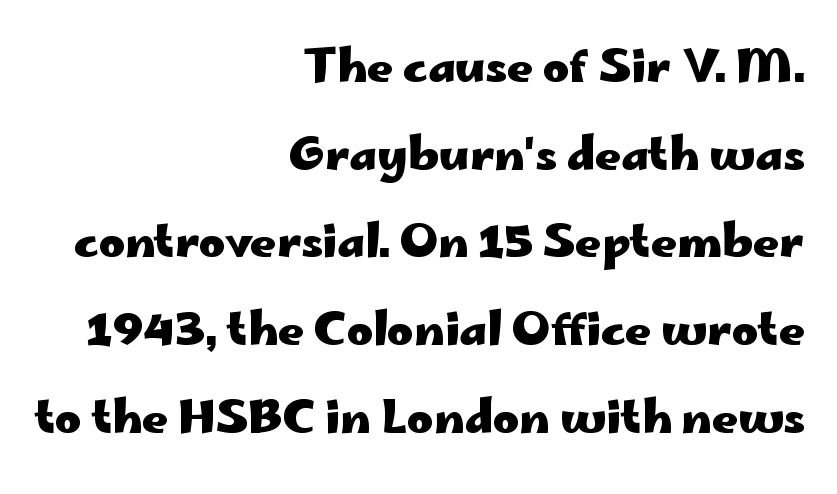
Q: Is the text bold? A: Yes.
Q: Is the text italic (slanted)? A: No, it is upright.
Q: Is the typeface a serif or a sans-serif typeface? A: Sans-serif.
Q: Is the text underlined? A: No.
Q: How is the paragraph aligned? A: Right-aligned.
Q: Is the spacing between letters normal or unusually wide? A: Normal.
Q: Is the spacing between lines tight, normal or loose? A: Loose.
Q: Width (condensed, normal, or wide)? A: Wide.
Q: Stroke contrast? A: Low.
Q: x-height? A: Small.
Q: Monospaced? A: No.
